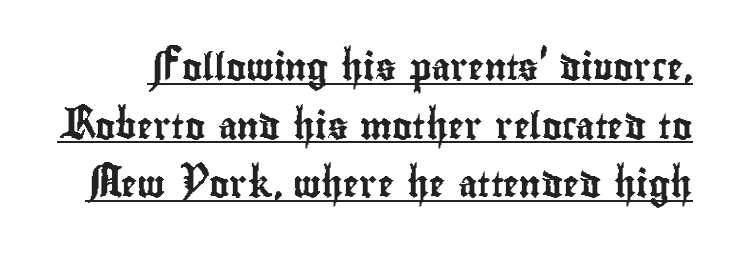
The image shows 27 px text type, upright; set loose line spacing (2.17x), normal letter spacing, underlined.
